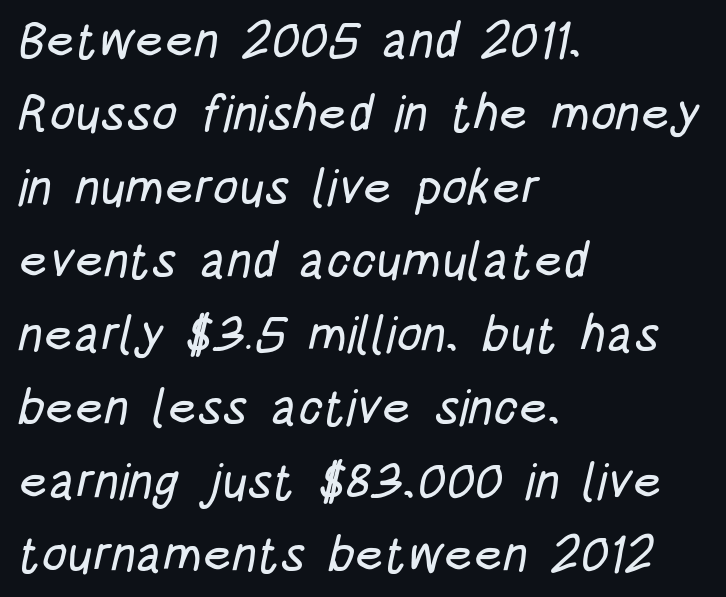
The image shows 50 px condensed sans-serif type; set left-aligned, normal line spacing (1.47x), normal letter spacing, not underlined; low stroke contrast and a large x-height.
